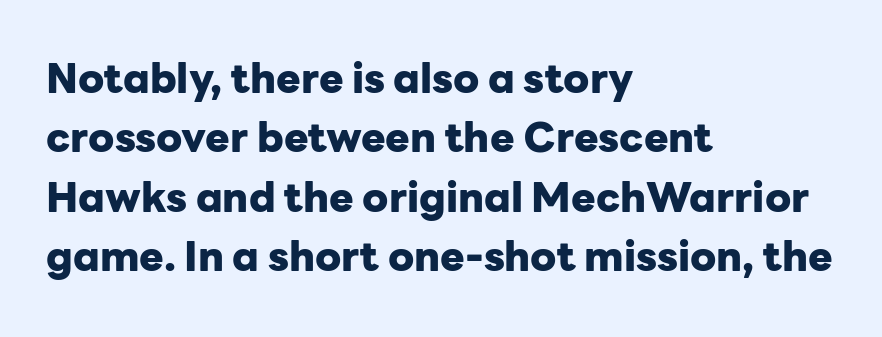
Q: Is the text bold? A: Yes.
Q: Is the text italic (slanted)? A: No, it is upright.
Q: Is the typeface a serif or a sans-serif typeface? A: Sans-serif.
Q: Is the text underlined? A: No.
Q: How is the paragraph aligned? A: Left-aligned.
Q: Is the spacing between letters normal or unusually wide? A: Normal.
Q: Is the spacing between lines tight, normal or loose? A: Normal.
Q: Width (condensed, normal, or wide)? A: Normal.
Q: Stroke contrast? A: Low.
Q: x-height? A: Medium.
Q: Monospaced? A: No.
